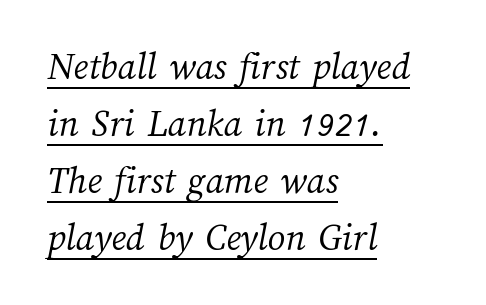
{"bold": "no", "weight": "light", "width": "normal", "stroke_contrast": "medium", "x_height": "medium", "monospaced": "no", "underline": "yes", "align": "left", "line_spacing": "normal", "line_spacing_ratio": 1.46, "letter_spacing": "normal", "letter_spacing_em": 0.0, "glyph_px": 39}
